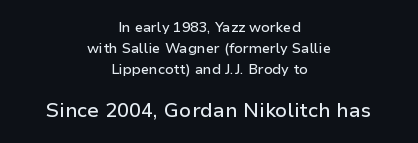
Q: Is the text italic (slanted)? A: No, it is upright.
Q: Is the text underlined? A: No.
Q: How is the paragraph aligned? A: Centered.
Q: Is the spacing between letters normal or unusually wide? A: Normal.
Q: Is the spacing between lines tight, normal or loose? A: Normal.
Q: Which block of text is set in a larger size, the first (top) or the second (bottom)? A: The second (bottom) one.
